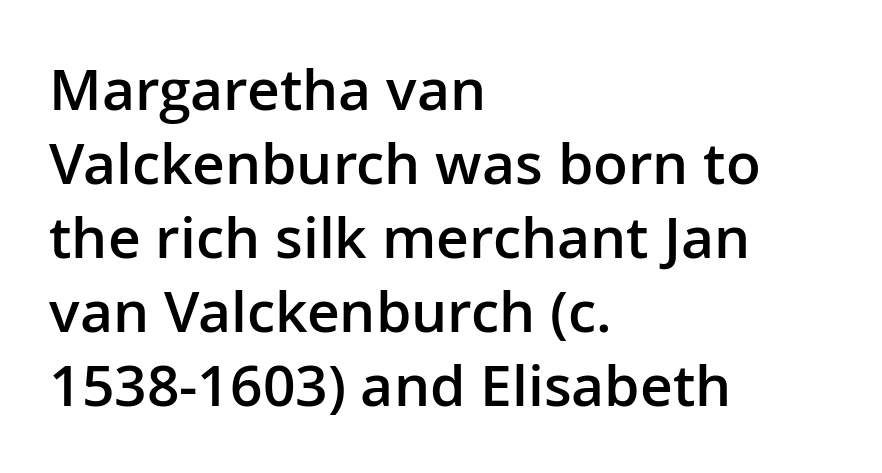
The letters are semibold — heavier than regular but short of a full bold. The space between consecutive lines is moderate. A typesetter would call this zero additional tracking. Note the varied advance widths — an 'i' is clearly narrower than an 'm'. The letters carry no serifs — their stems end cleanly without finishing strokes. Descenders are the only things crossing below the line.
